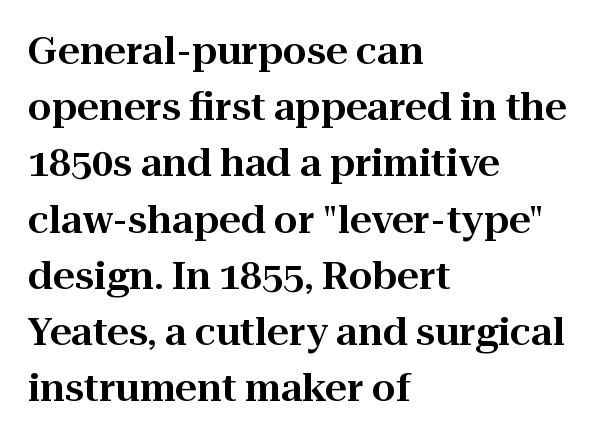
These lines keep a tight, regular rhythm from letter to letter. Check the space under the baseline: it is left empty. Do the letters lean? They stand straight. Varying glyph widths throughout — classic text-font behaviour. Alignment: flush left.
